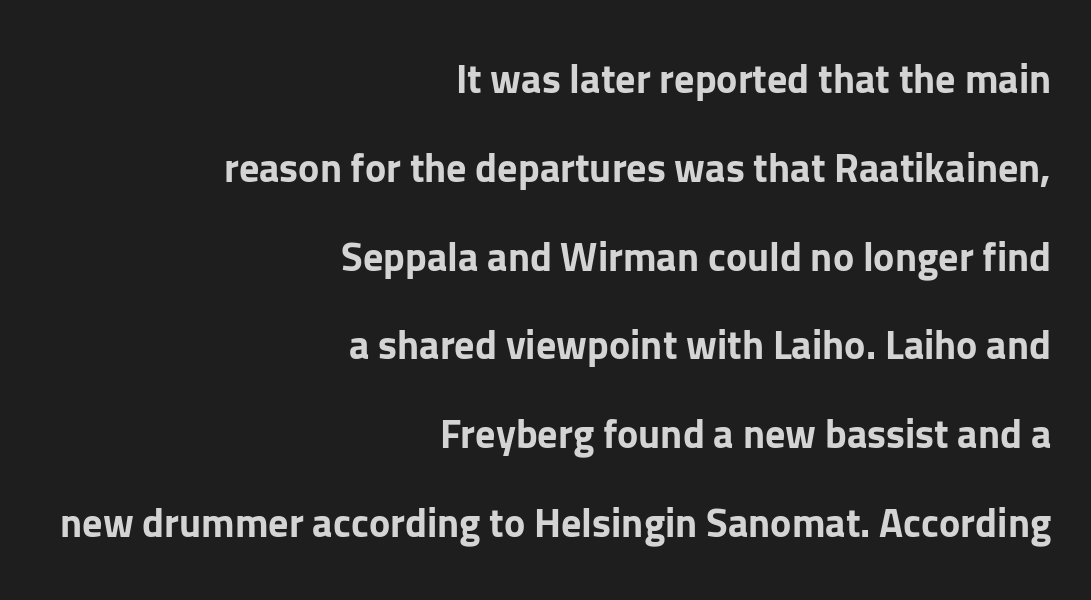
Q: Is the text bold? A: Yes.
Q: Is the text italic (slanted)? A: No, it is upright.
Q: Is the typeface a serif or a sans-serif typeface? A: Sans-serif.
Q: Is the text underlined? A: No.
Q: How is the paragraph aligned? A: Right-aligned.
Q: Is the spacing between letters normal or unusually wide? A: Normal.
Q: Is the spacing between lines tight, normal or loose? A: Loose.
Q: Width (condensed, normal, or wide)? A: Normal.
Q: Stroke contrast? A: Low.
Q: x-height? A: Medium.
Q: Monospaced? A: No.
